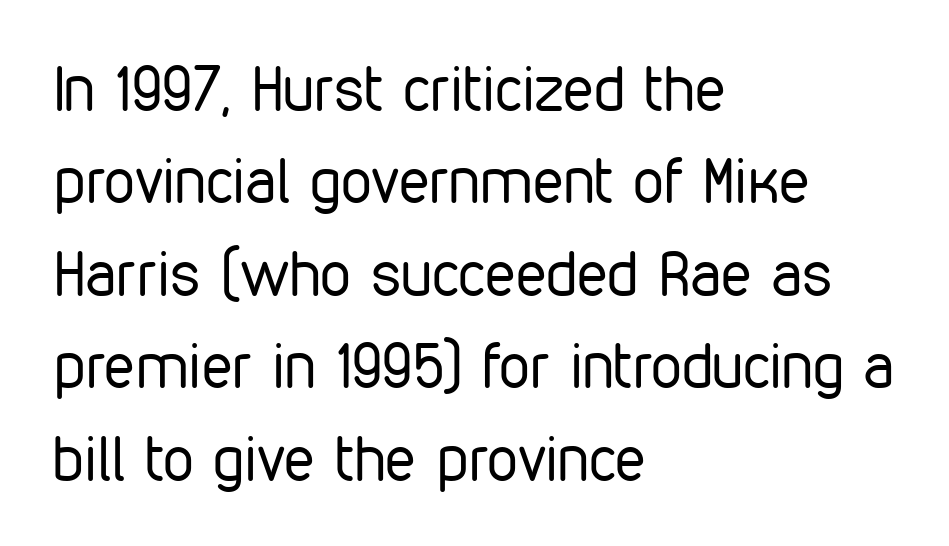
{"serif": "no", "italic": "no", "bold": "no", "weight": "regular", "width": "condensed", "stroke_contrast": "low", "x_height": "medium", "monospaced": "no", "underline": "no", "align": "left", "line_spacing": "normal", "line_spacing_ratio": 1.49, "letter_spacing": "normal", "letter_spacing_em": 0.0, "glyph_px": 62}
